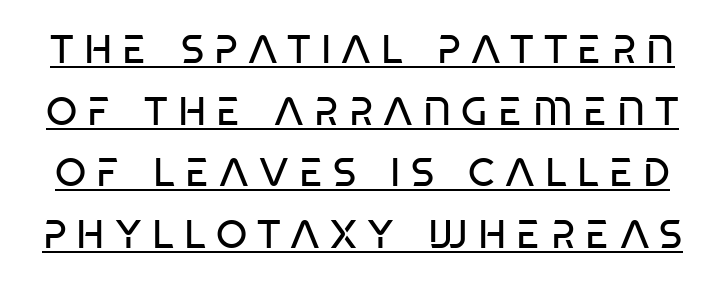
The image shows 40 px regular-weight, condensed sans-serif type, upright; set normal line spacing (1.54x), unusually wide letter spacing (+0.25 em), underlined; low stroke contrast and a large x-height.
